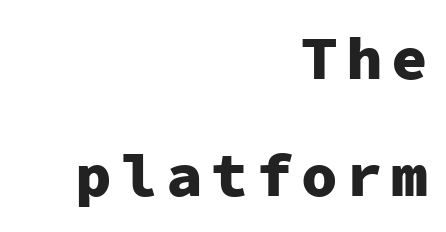
The image shows 61 px heavy sans-serif type, upright, monospaced; set right-aligned, loose line spacing (1.92x), not underlined; low stroke contrast and a medium x-height.
